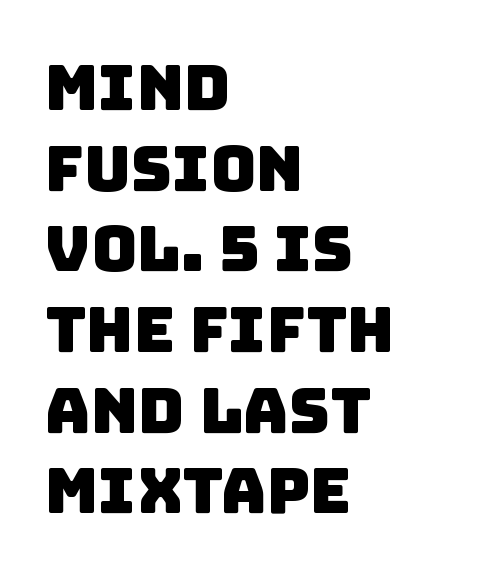
The image shows 63 px sans-serif type; set left-aligned, normal line spacing (1.28x), normal letter spacing, not underlined; low stroke contrast and a large x-height.
